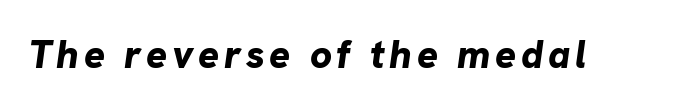
Varying glyph widths throughout — classic text-font behaviour. Clear beneath every line of the passage. What weight is shown? A full bold with thick strokes. The whole block is typeset with a tilt.
